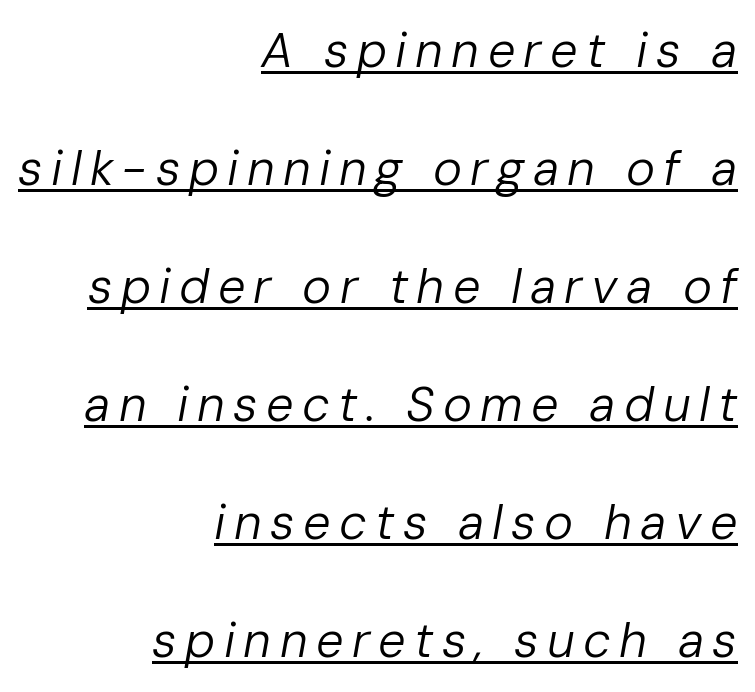
The specimen reads as italic at a glance. The sample's only ornament is a line tracing under the words. Casual observation: everything's shoved over to the right. Proportional: the letters do not fall into vertical columns. How would I describe the line gaps? Wide and relaxed. The face looks like a standard text weight, possibly lighter.
